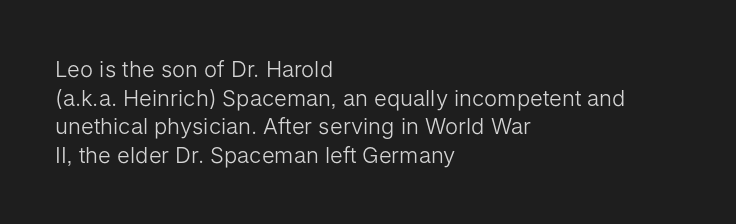
The image shows 22 px text type, upright; set left-aligned, normal line spacing (1.3x), normal letter spacing, not underlined.
